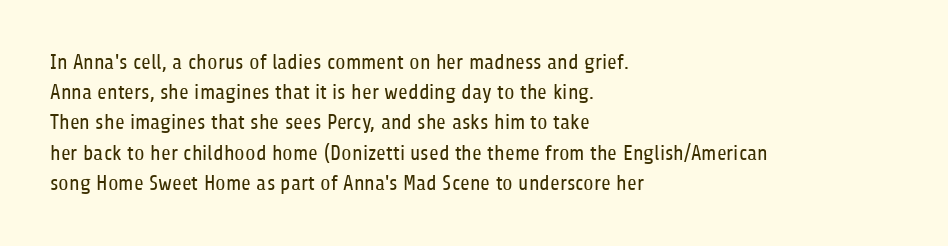
Regarding leading, the lines here are spaced in the standard way. Underline: absent. A classic flush-left, rag-right setting is used for this passage. Every character sits straight up, as roman type does.
